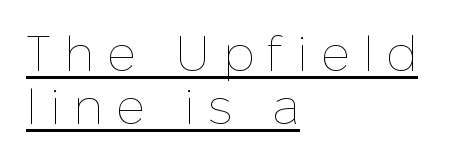
{"italic": "no", "bold": "no", "weight": "thin", "width": "normal", "stroke_contrast": "low", "x_height": "medium", "monospaced": "no", "underline": "yes", "align": "left", "line_spacing": "tight", "line_spacing_ratio": 1.06, "letter_spacing": "wide", "letter_spacing_em": 0.26, "glyph_px": 50}
